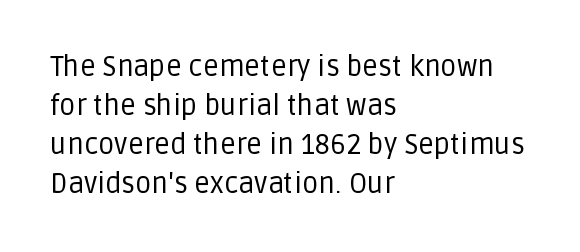
The image shows 28 px regular-weight sans-serif type, upright; set left-aligned, normal line spacing (1.39x), normal letter spacing, not underlined; low stroke contrast and a large x-height.
